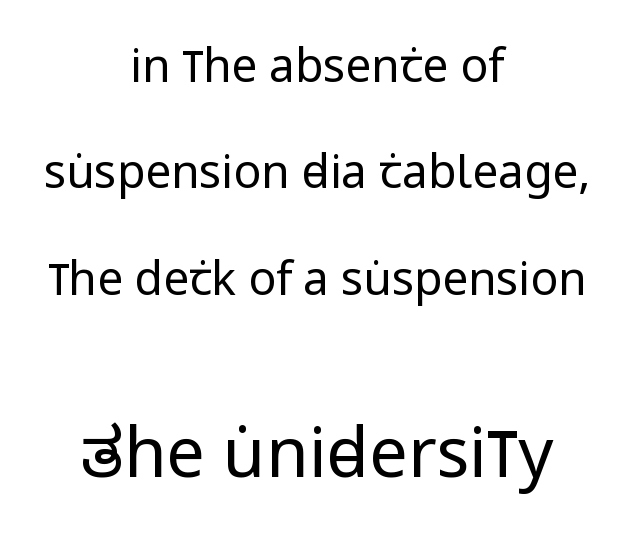
{"serif": "no", "italic": "no", "bold": "no", "weight": "regular", "width": "condensed", "stroke_contrast": "low", "x_height": "large", "monospaced": "no", "underline": "no", "align": "center", "line_spacing": "loose", "line_spacing_ratio": 2.31, "letter_spacing": "normal", "letter_spacing_em": 0.0, "larger_block": "second", "size_ratio": 1.5, "glyph_px": 69}
